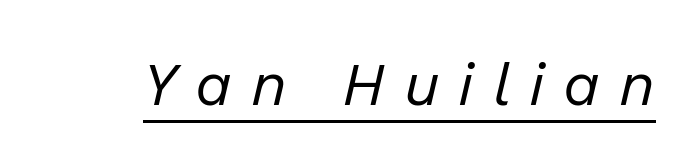
The image shows 60 px regular-weight type, italic (leaning right); set unusually wide letter spacing (+0.31 em), underlined; low stroke contrast and a medium x-height.
